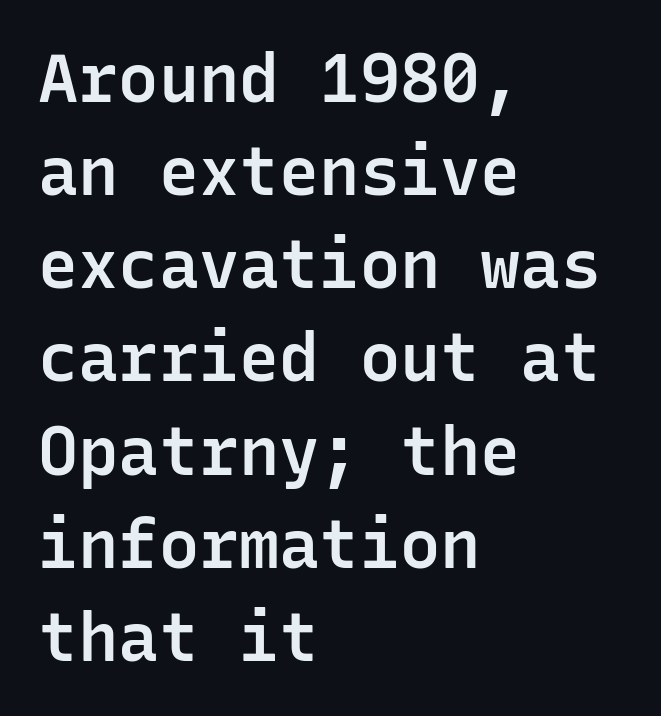
Q: Is the text bold? A: Semi-bold.
Q: Is the text italic (slanted)? A: No, it is upright.
Q: Is the typeface a serif or a sans-serif typeface? A: Sans-serif.
Q: Is the text underlined? A: No.
Q: How is the paragraph aligned? A: Left-aligned.
Q: Is the spacing between letters normal or unusually wide? A: Normal.
Q: Is the spacing between lines tight, normal or loose? A: Normal.
Q: Width (condensed, normal, or wide)? A: Normal.
Q: Stroke contrast? A: Low.
Q: x-height? A: Medium.
Q: Monospaced? A: Yes.
